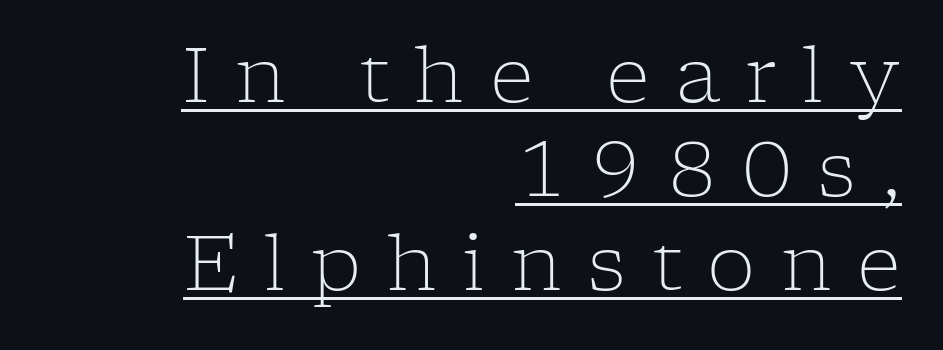
{"serif": "yes", "italic": "no", "bold": "no", "weight": "light", "width": "normal", "stroke_contrast": "low", "x_height": "medium", "monospaced": "no", "underline": "yes", "align": "right", "line_spacing_ratio": 1.22, "letter_spacing": "wide", "letter_spacing_em": 0.33, "glyph_px": 77}
